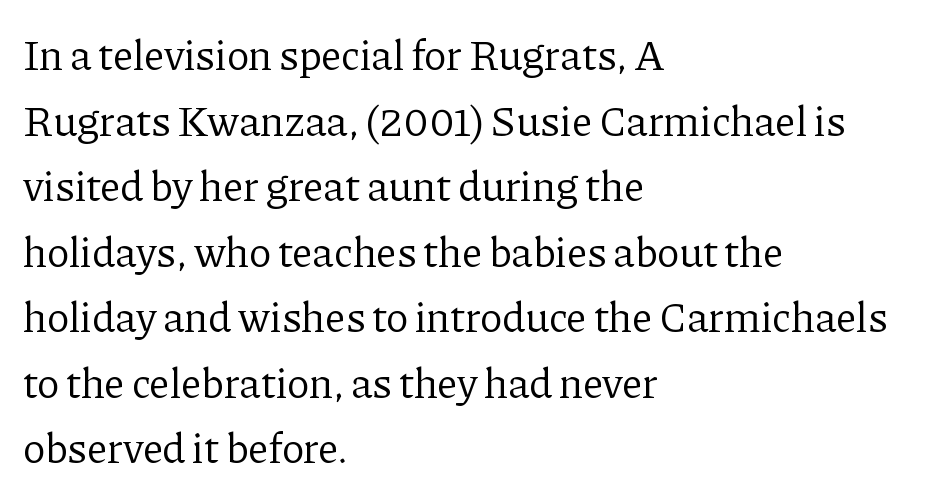
The image shows 42 px regular-weight serif type, upright; set left-aligned, normal line spacing (1.56x), normal letter spacing, not underlined; low stroke contrast and a medium x-height.
